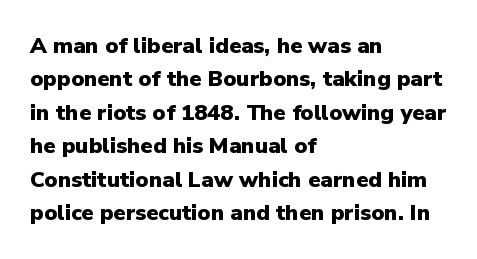
{"italic": "no", "bold": "yes", "underline": "no", "align": "left", "line_spacing": "normal", "line_spacing_ratio": 1.52, "letter_spacing": "normal", "letter_spacing_em": 0.0, "glyph_px": 22}
